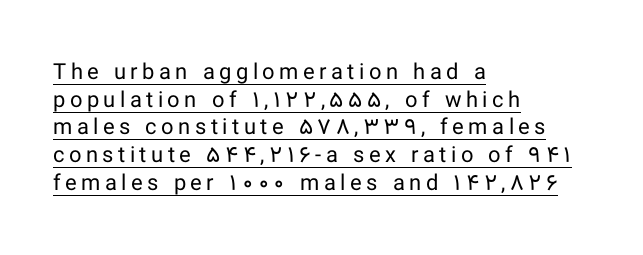
Q: Is the text bold? A: No.
Q: Is the text italic (slanted)? A: No, it is upright.
Q: Is the text underlined? A: Yes.
Q: How is the paragraph aligned? A: Left-aligned.
Q: Is the spacing between letters normal or unusually wide? A: Unusually wide.
Q: Is the spacing between lines tight, normal or loose? A: Normal.
